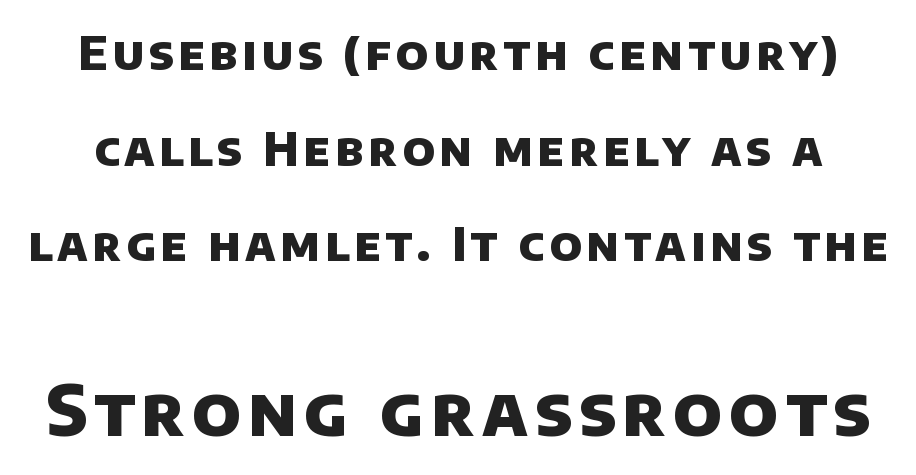
Q: Is the text bold? A: Yes.
Q: Is the typeface a serif or a sans-serif typeface? A: Sans-serif.
Q: Is the text underlined? A: No.
Q: Is the spacing between lines tight, normal or loose? A: Loose.
Q: Which block of text is set in a larger size, the first (top) or the second (bottom)? A: The second (bottom) one.
Q: Width (condensed, normal, or wide)? A: Normal.
Q: Stroke contrast? A: Low.
Q: x-height? A: Large.
Q: Monospaced? A: No.
